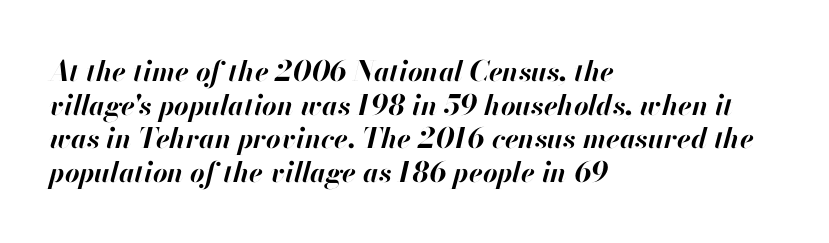
The image shows 28 px bold type, italic (leaning right); set left-aligned, line spacing 1.2x, normal letter spacing, not underlined; high stroke contrast and a small x-height.
